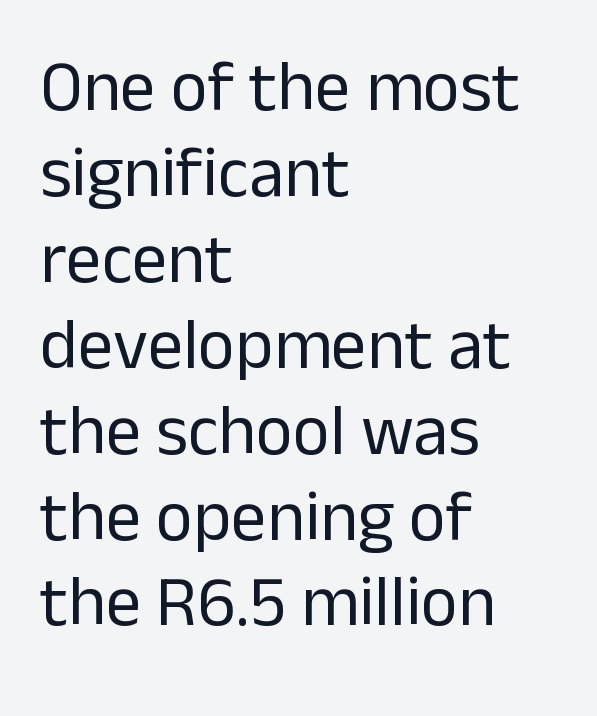
{"serif": "no", "italic": "no", "bold": "no", "weight": "regular", "width": "normal", "stroke_contrast": "low", "x_height": "medium", "monospaced": "no", "underline": "no", "align": "left", "line_spacing_ratio": 1.21, "letter_spacing": "normal", "letter_spacing_em": 0.0, "glyph_px": 71}
